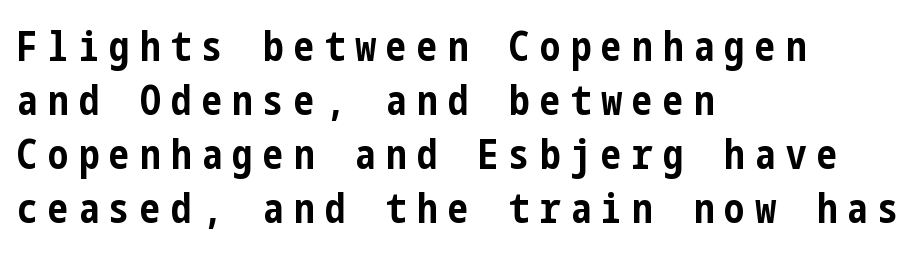
Ordinary non-slanted type is in use. Vertical spacing — default. The area under the type is left untouched. Visually the block forms a straight wall on the left and a jagged coastline on the right. Notice how thick the strokes are: this is what a full bold looks like.
